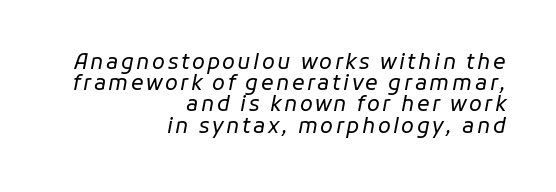
The axis of the letterforms is tilted away from vertical. The font sits on the lighter half of the weight spectrum, regular included. Cramped leading. Leftover space on each line is placed entirely before the opening word. Descenders are the only things crossing below the line.
